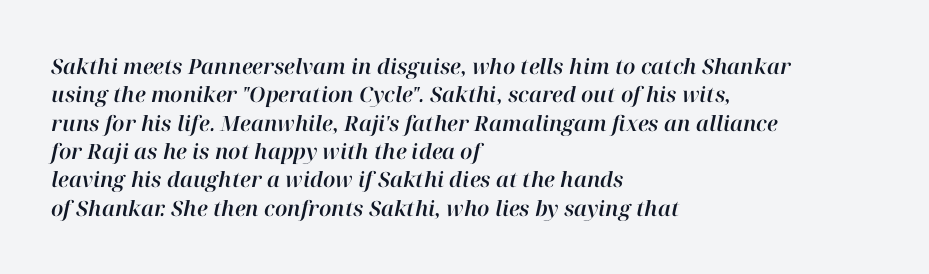
Q: Is the text italic (slanted)? A: Yes, it leans right by about 12 degrees.
Q: Is the text underlined? A: No.
Q: How is the paragraph aligned? A: Left-aligned.
Q: Is the spacing between letters normal or unusually wide? A: Normal.
Q: Is the spacing between lines tight, normal or loose? A: Normal.
